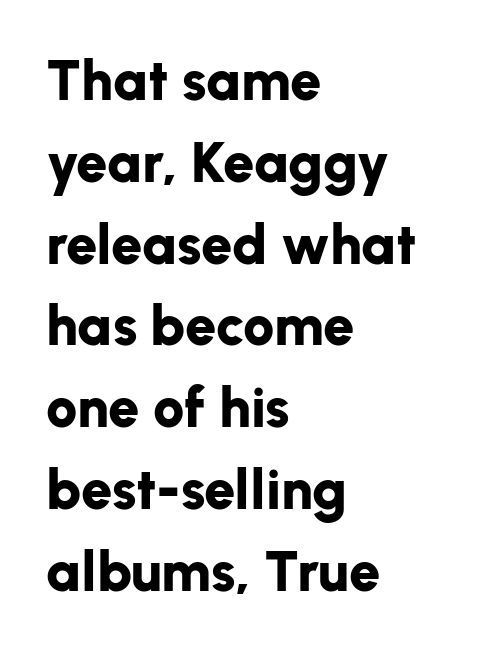
Descender tails drop into unmarked territory. Notice how descenders clear the ascenders below comfortably — that's standard leading. Strokes here are thick enough to call this a true bold. The rag falls on the right side of this text block. Examine the stroke ends and you'll find no serifs. Standard letterfit; no display-style spreading of the glyphs.
